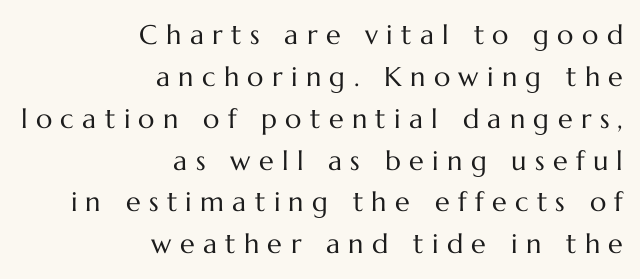
Q: Is the text bold? A: No.
Q: Is the text italic (slanted)? A: No, it is upright.
Q: Is the text underlined? A: No.
Q: How is the paragraph aligned? A: Right-aligned.
Q: Is the spacing between letters normal or unusually wide? A: Unusually wide.
Q: Is the spacing between lines tight, normal or loose? A: Normal.
